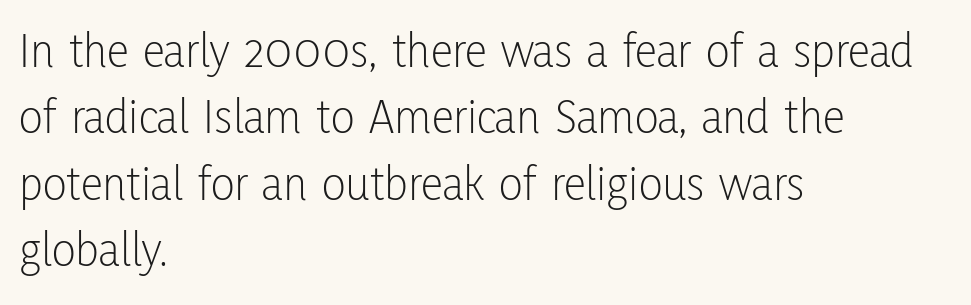
The image shows 50 px light, condensed sans-serif type, upright; set left-aligned, normal line spacing (1.33x), normal letter spacing, not underlined; low stroke contrast and a medium x-height.
